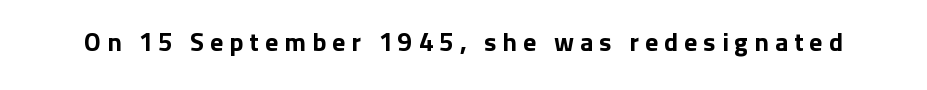
Q: Is the text bold? A: Yes.
Q: Is the text italic (slanted)? A: No, it is upright.
Q: Is the text underlined? A: No.
Q: Is the spacing between letters normal or unusually wide? A: Unusually wide.
